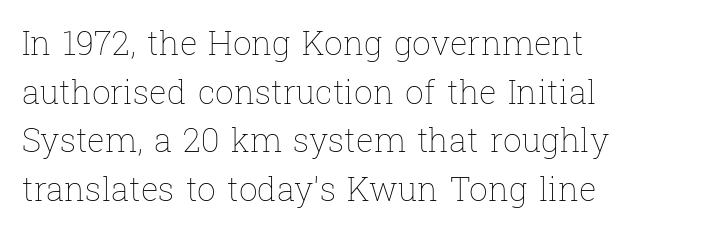
Q: Is the text bold? A: No.
Q: Is the text italic (slanted)? A: No, it is upright.
Q: Is the text underlined? A: No.
Q: How is the paragraph aligned? A: Left-aligned.
Q: Is the spacing between letters normal or unusually wide? A: Normal.
Q: Is the spacing between lines tight, normal or loose? A: Normal.
Q: Width (condensed, normal, or wide)? A: Normal.
Q: Stroke contrast? A: Low.
Q: x-height? A: Medium.
Q: Monospaced? A: No.
